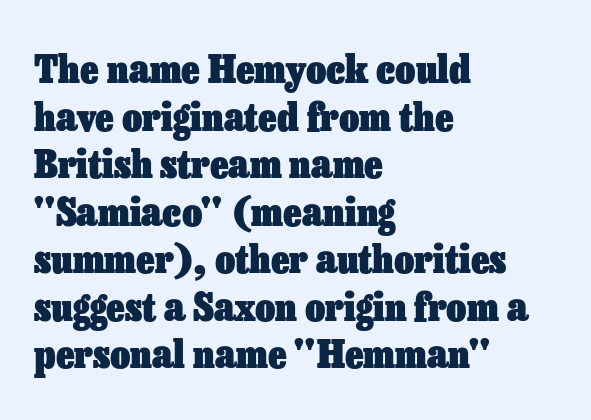
The image shows 39 px heavy type, upright; set left-aligned, line spacing 1.22x, normal letter spacing, not underlined; low stroke contrast and a medium x-height.
